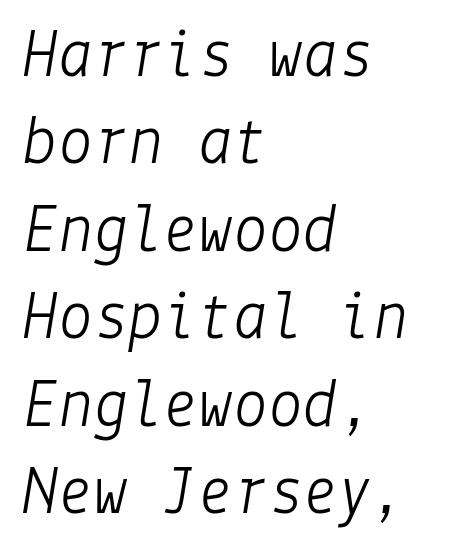
{"italic": "yes", "lean": "right", "slant_degrees": 9, "bold": "no", "weight": "light", "width": "normal", "stroke_contrast": "low", "x_height": "medium", "underline": "no", "align": "left", "line_spacing": "normal", "line_spacing_ratio": 1.25, "letter_spacing": "normal", "letter_spacing_em": 0.0, "glyph_px": 70}
